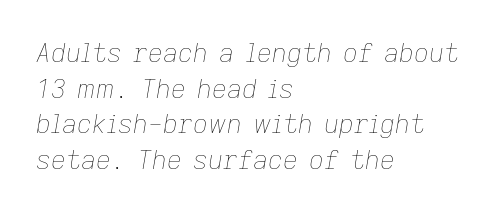
Q: Is the text bold? A: No.
Q: Is the text italic (slanted)? A: Yes, it leans right by about 9 degrees.
Q: Is the text underlined? A: No.
Q: How is the paragraph aligned? A: Left-aligned.
Q: Is the spacing between letters normal or unusually wide? A: Normal.
Q: Is the spacing between lines tight, normal or loose? A: Normal.
